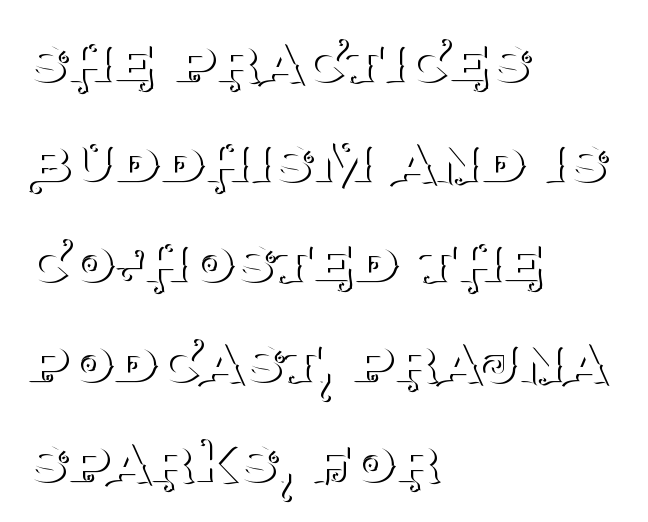
The image shows 70 px thin serif type, upright; set left-aligned, normal line spacing (1.43x), normal letter spacing, not underlined; medium stroke contrast and a large x-height.
